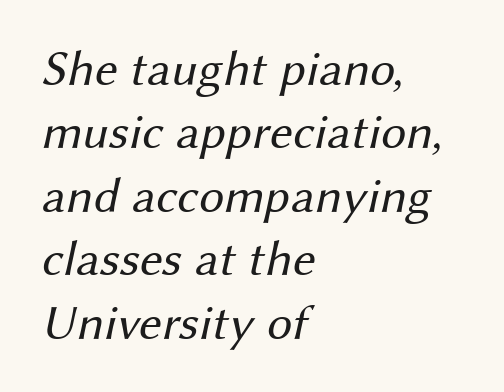
The image shows 50 px regular-weight sans-serif type; set left-aligned, normal line spacing (1.27x), normal letter spacing, not underlined; medium stroke contrast and a medium x-height.
